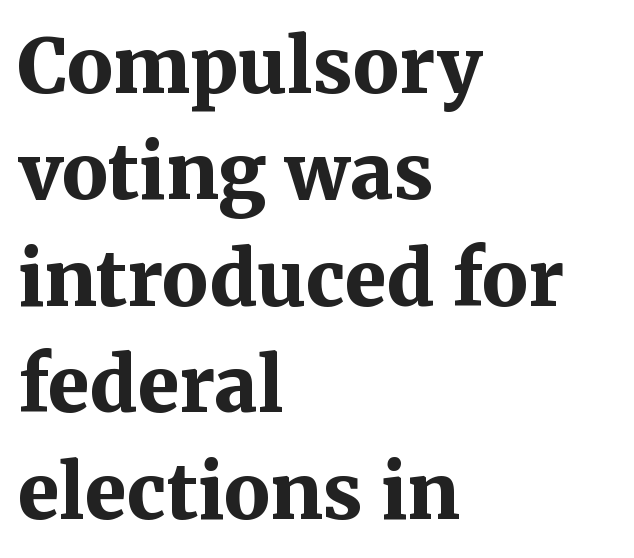
The image shows 76 px bold serif type, upright; set left-aligned, normal line spacing (1.4x), normal letter spacing, not underlined; medium stroke contrast and a medium x-height.
